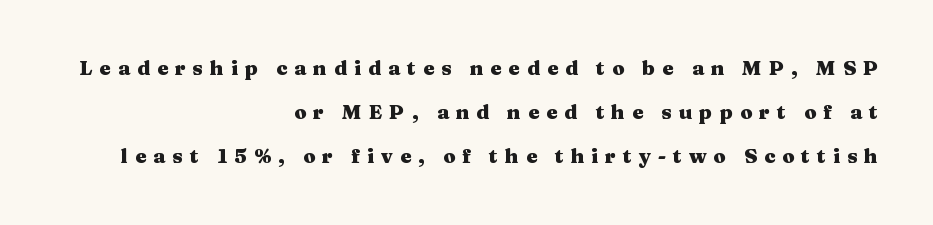
Q: Is the text bold? A: Yes.
Q: Is the text italic (slanted)? A: No, it is upright.
Q: Is the text underlined? A: No.
Q: How is the paragraph aligned? A: Right-aligned.
Q: Is the spacing between letters normal or unusually wide? A: Unusually wide.
Q: Is the spacing between lines tight, normal or loose? A: Loose.
